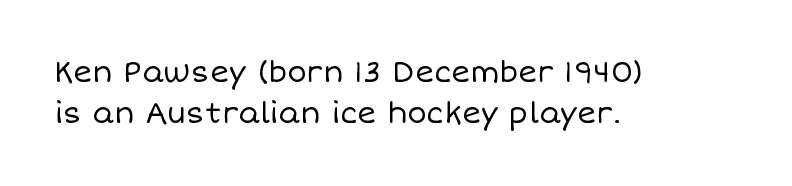
Vertical stems look standard width or narrower in stroke. The area under the type is left untouched. The tracking reads as untouched default to a designer's eye. Spacing verdict: proportional, widths tailored to each character. The space between consecutive lines is moderate.
